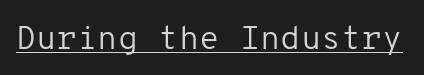
The image shows 33 px regular-weight sans-serif type, upright, monospaced; set normal letter spacing, underlined; low stroke contrast and a medium x-height.
